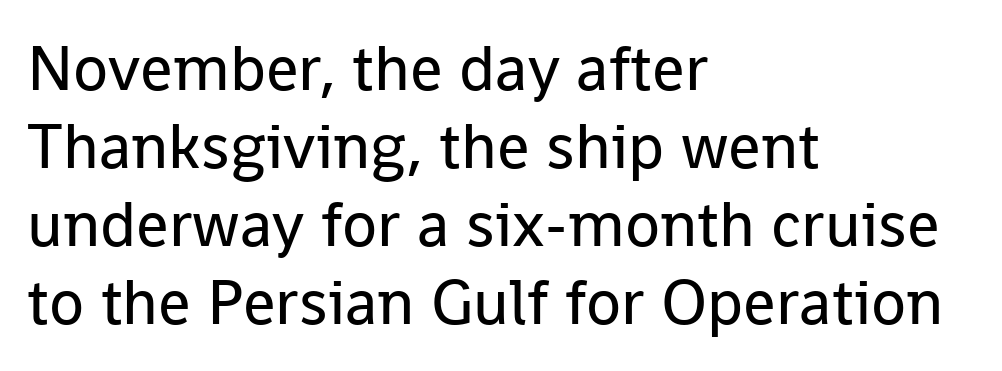
{"serif": "no", "italic": "no", "bold": "no", "weight": "regular", "width": "normal", "stroke_contrast": "low", "x_height": "medium", "monospaced": "no", "underline": "no", "align": "left", "line_spacing_ratio": 1.22, "letter_spacing": "normal", "letter_spacing_em": 0.0, "glyph_px": 64}
